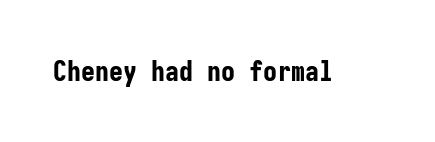
The image shows 28 px bold, condensed sans-serif type, upright, monospaced; set normal letter spacing, not underlined; low stroke contrast and a medium x-height.
